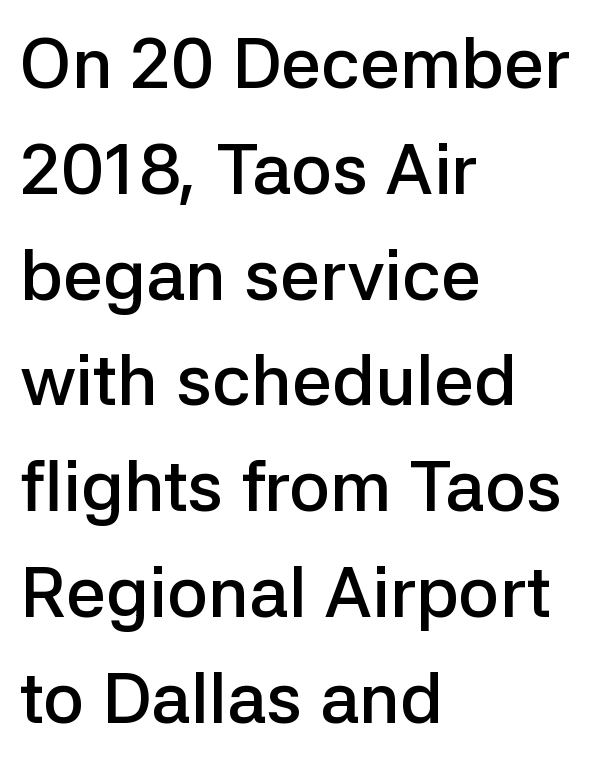
{"serif": "no", "italic": "no", "bold": "semi", "weight": "semibold", "width": "normal", "stroke_contrast": "low", "x_height": "medium", "monospaced": "no", "underline": "no", "align": "left", "line_spacing": "normal", "line_spacing_ratio": 1.49, "letter_spacing": "normal", "letter_spacing_em": 0.0, "glyph_px": 71}
